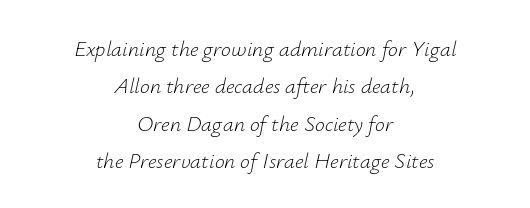
{"italic": "yes", "lean": "right", "slant_degrees": 12, "bold": "no", "underline": "no", "align": "center", "line_spacing": "normal", "line_spacing_ratio": 1.7, "letter_spacing": "normal", "letter_spacing_em": 0.0, "glyph_px": 22}
